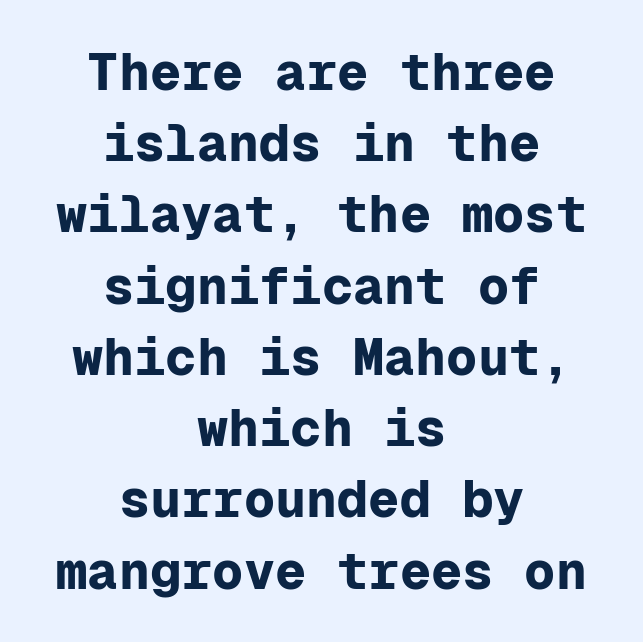
The image shows 52 px bold sans-serif type, upright, monospaced; set centered, normal line spacing (1.37x), normal letter spacing, not underlined; low stroke contrast and a medium x-height.
